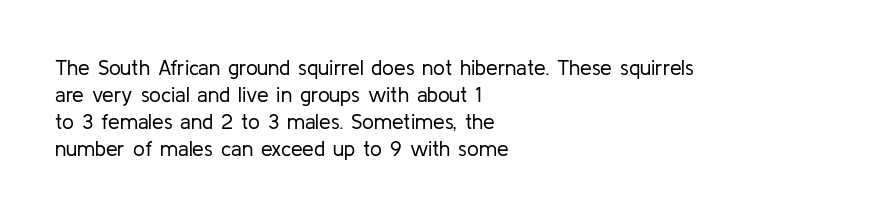
The passage shown is not underscored anywhere. Summary of vertical rhythm: regular, with standard interline spacing. The rag falls on the right side of this text block. Notice how the stems are strictly vertical — no italics here. Vertical stems look standard width or narrower in stroke.
